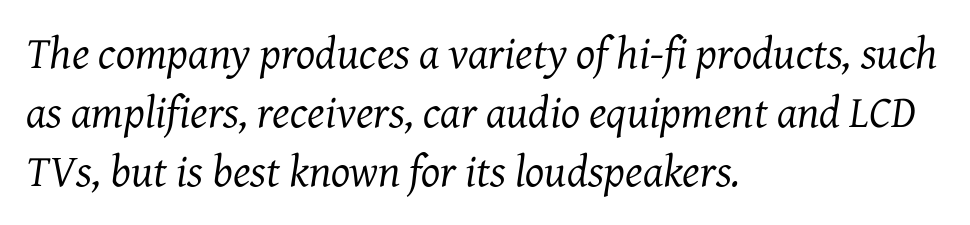
{"serif": "yes", "italic": "yes", "lean": "right", "slant_degrees": 7, "bold": "no", "weight": "regular", "width": "normal", "stroke_contrast": "medium", "x_height": "medium", "monospaced": "no", "underline": "no", "align": "left", "line_spacing": "normal", "line_spacing_ratio": 1.31, "letter_spacing": "normal", "letter_spacing_em": 0.0, "glyph_px": 45}
